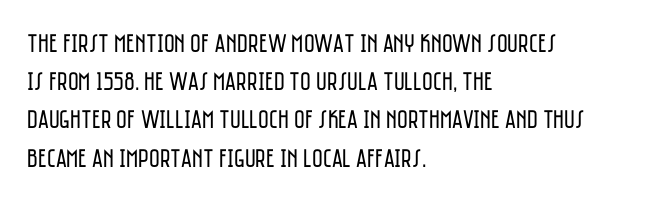
The vertical gap from one line to the next is medium. Quick note: underline off. The characters are drawn with everyday or finer stroke widths. A typesetter would mark this as roman, not italic. Caption: multi-line text, flush left, ragged right.
